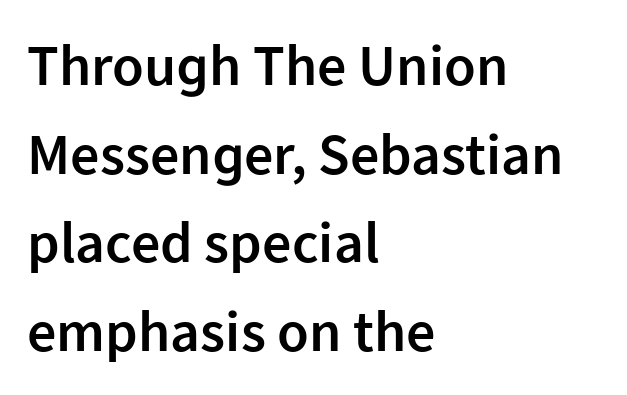
The image shows 58 px semibold sans-serif type, upright; set left-aligned, normal line spacing (1.53x), normal letter spacing, not underlined; low stroke contrast and a medium x-height.
